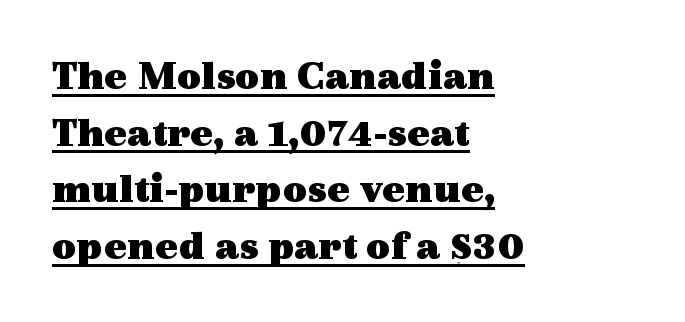
Q: Is the text bold? A: Yes.
Q: Is the text italic (slanted)? A: No, it is upright.
Q: Is the typeface a serif or a sans-serif typeface? A: Serif.
Q: Is the text underlined? A: Yes.
Q: How is the paragraph aligned? A: Left-aligned.
Q: Is the spacing between letters normal or unusually wide? A: Normal.
Q: Is the spacing between lines tight, normal or loose? A: Normal.
Q: Width (condensed, normal, or wide)? A: Wide.
Q: x-height? A: Medium.
Q: Monospaced? A: No.
